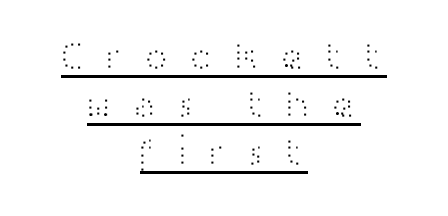
The image shows 41 px light, wide sans-serif type, upright; set centered, line spacing 1.17x, unusually wide letter spacing (+0.44 em), underlined; high stroke contrast and a medium x-height.
